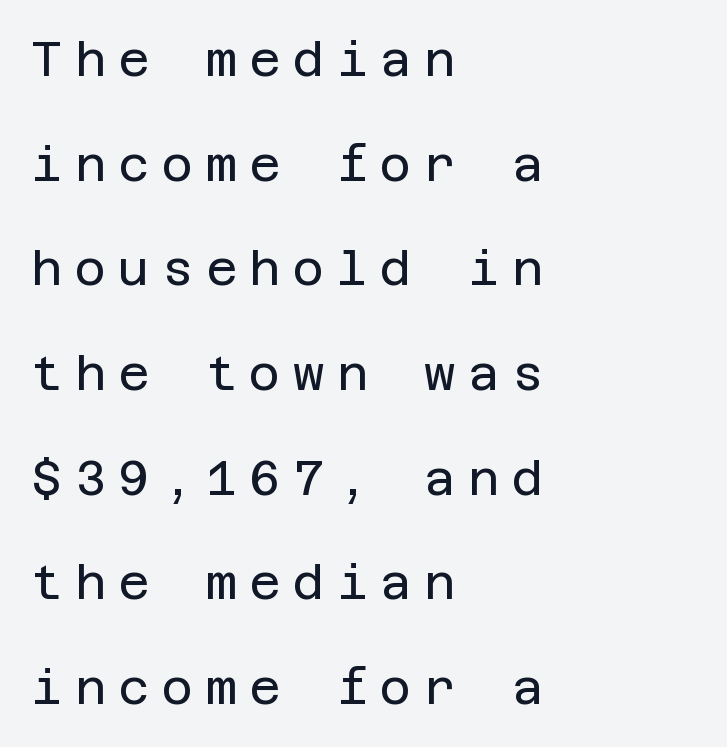
Observe the absence of serifs on each vertical stroke in this sample. Tracking value appears strongly positive — letters spread wide. Honestly, the rows look like they've been pulled way apart. No extra ink here — the face is not bold. These lines are set flush left with a ragged right edge. Vertical strokes here are truly vertical.
